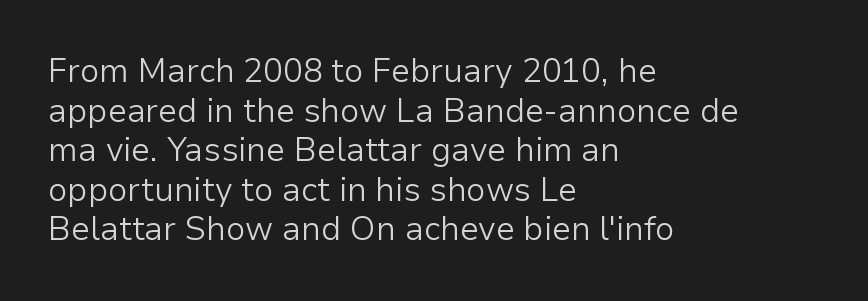
Q: Is the text bold? A: No.
Q: Is the text italic (slanted)? A: No, it is upright.
Q: Is the typeface a serif or a sans-serif typeface? A: Sans-serif.
Q: Is the text underlined? A: No.
Q: How is the paragraph aligned? A: Left-aligned.
Q: Is the spacing between letters normal or unusually wide? A: Normal.
Q: Width (condensed, normal, or wide)? A: Normal.
Q: Stroke contrast? A: Low.
Q: x-height? A: Medium.
Q: Monospaced? A: No.
